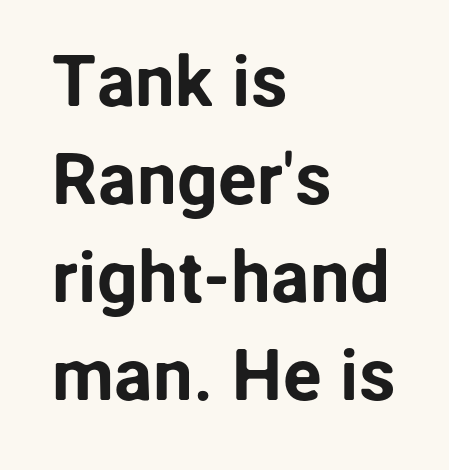
The designer went with a sans here, leaving each stem footless. Every stem runs plumb, perpendicular to the baseline. Here the designer chose a conventional face with non-uniform glyph widths. The paragraph has a hard left edge and a soft right edge. The baseline area is clear.
